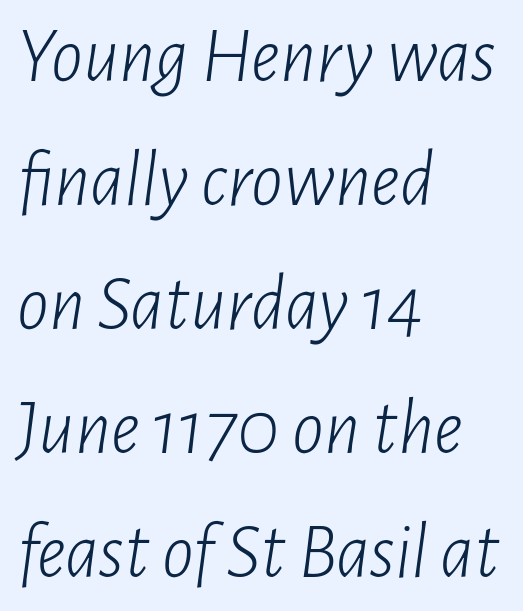
{"italic": "yes", "lean": "right", "slant_degrees": 7, "bold": "no", "weight": "light", "width": "condensed", "stroke_contrast": "low", "x_height": "medium", "monospaced": "no", "underline": "no", "align": "left", "line_spacing": "normal", "line_spacing_ratio": 1.57, "letter_spacing": "normal", "letter_spacing_em": 0.0, "glyph_px": 79}
